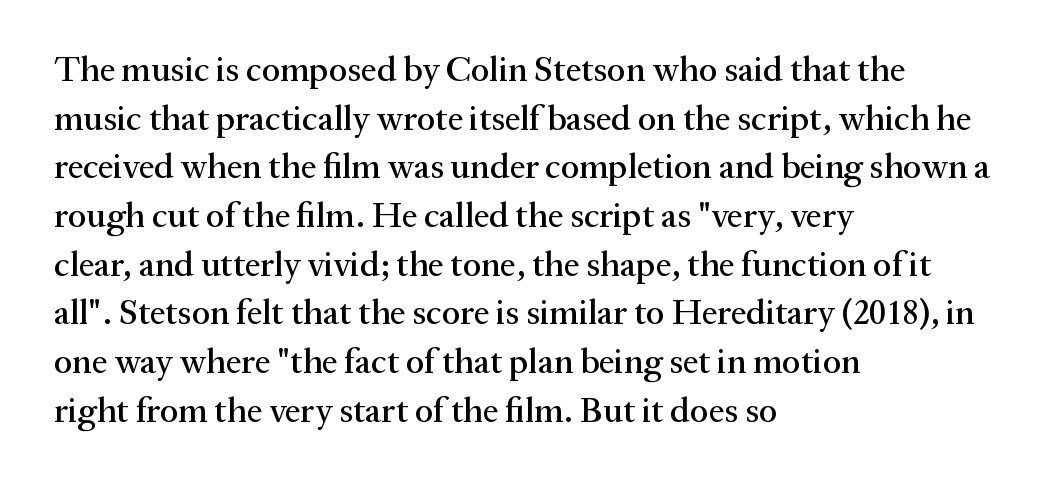
{"serif": "yes", "italic": "no", "width": "normal", "stroke_contrast": "medium", "x_height": "medium", "monospaced": "no", "underline": "no", "align": "left", "line_spacing": "normal", "line_spacing_ratio": 1.39, "letter_spacing": "normal", "letter_spacing_em": 0.0, "glyph_px": 35}
